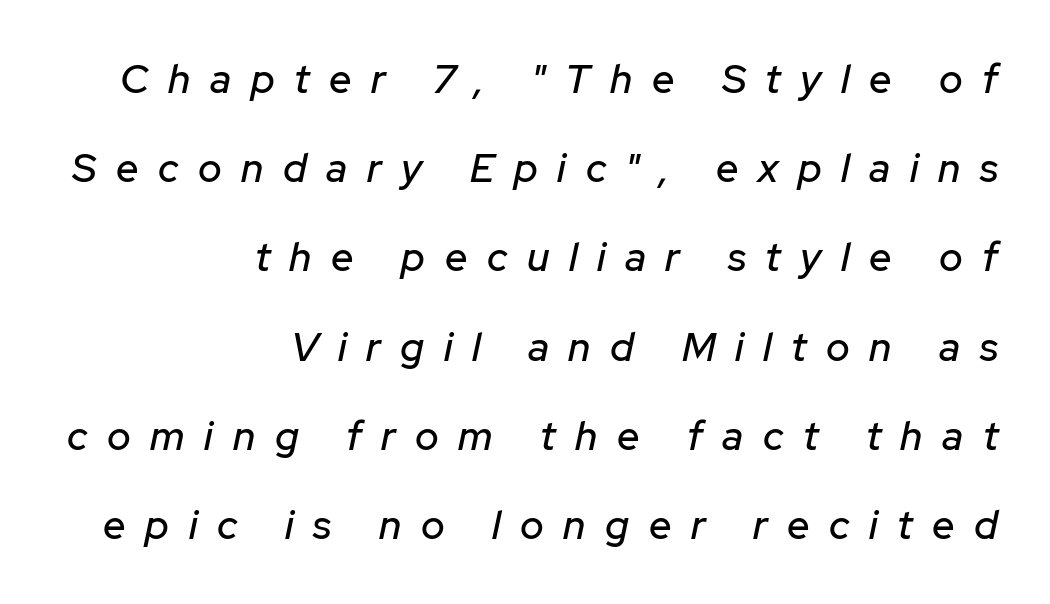
{"italic": "yes", "lean": "right", "slant_degrees": 12, "width": "normal", "stroke_contrast": "low", "x_height": "medium", "monospaced": "no", "underline": "no", "align": "right", "line_spacing": "loose", "line_spacing_ratio": 2.23, "letter_spacing": "wide", "letter_spacing_em": 0.49, "glyph_px": 40}
